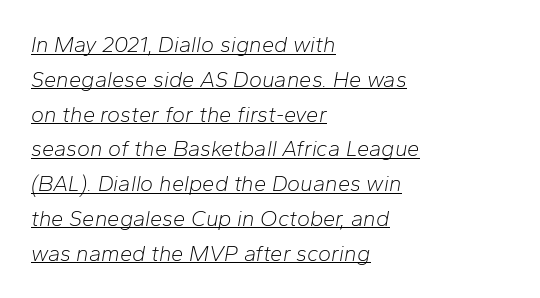
The image shows 22 px text type, italic (leaning right); set left-aligned, normal line spacing (1.58x), normal letter spacing, underlined.
